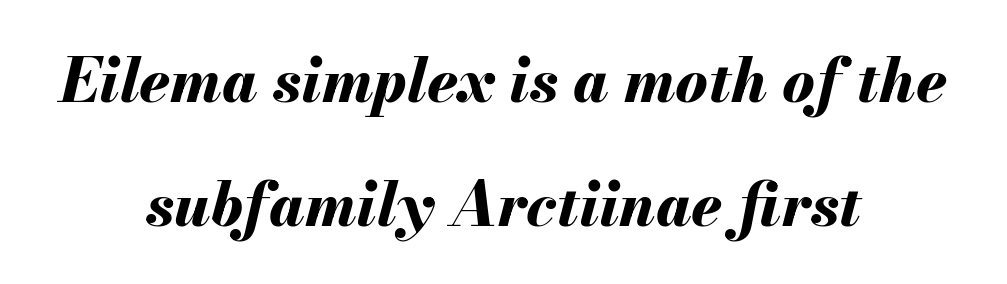
Its strokes are broad and dark, the hallmark of bold type. Both edges are ragged and mirror each other, which tells us the setting is centered. If you measured baseline to baseline, you'd find a long distance. Varying glyph widths throughout — classic text-font behaviour.
